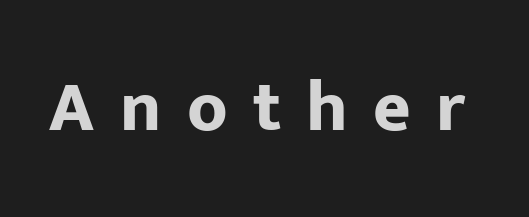
Do the letters lean? They stand straight. Serifs: no, the terminals of the letterforms are clean. Tracking value appears strongly positive — letters spread wide. Quick note: underline off. Its strokes are broad and dark, the hallmark of bold type.
